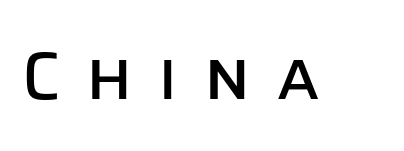
{"serif": "no", "italic": "no", "width": "normal", "stroke_contrast": "low", "x_height": "large", "monospaced": "no", "underline": "no", "letter_spacing": "wide", "letter_spacing_em": 0.36, "glyph_px": 67}
